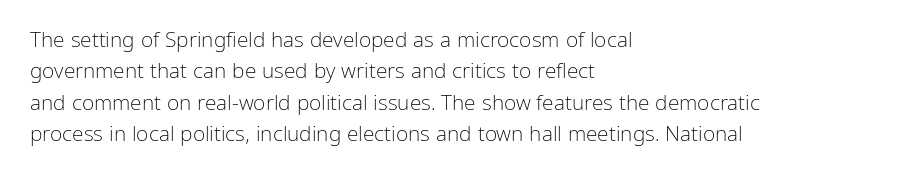
The image shows 21 px text type, upright; set left-aligned, normal line spacing (1.5x), normal letter spacing, not underlined.
